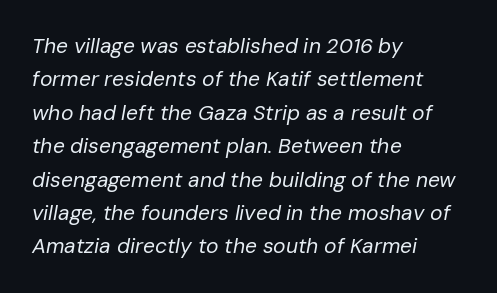
The image shows 21 px text type, italic (leaning right); set left-aligned, normal line spacing (1.59x), normal letter spacing, not underlined.
